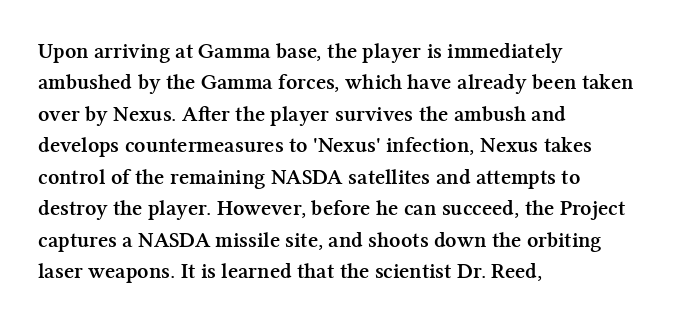
The vertical gap from one line to the next is medium. Bold? Absolutely — the strokes are thick and heavy. Plain, unruled lines of type. The ragged edge is on the right, which tells us the setting is flush left.
